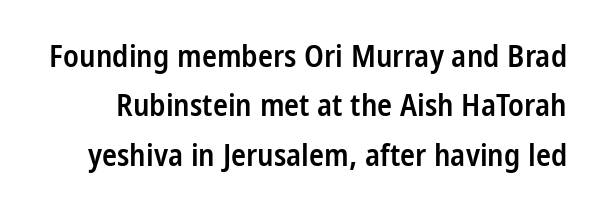
Q: Is the text bold? A: Semi-bold.
Q: Is the text italic (slanted)? A: No, it is upright.
Q: Is the typeface a serif or a sans-serif typeface? A: Sans-serif.
Q: Is the text underlined? A: No.
Q: Is the spacing between letters normal or unusually wide? A: Normal.
Q: Is the spacing between lines tight, normal or loose? A: Normal.
Q: Width (condensed, normal, or wide)? A: Condensed.
Q: Stroke contrast? A: Low.
Q: x-height? A: Medium.
Q: Monospaced? A: No.
